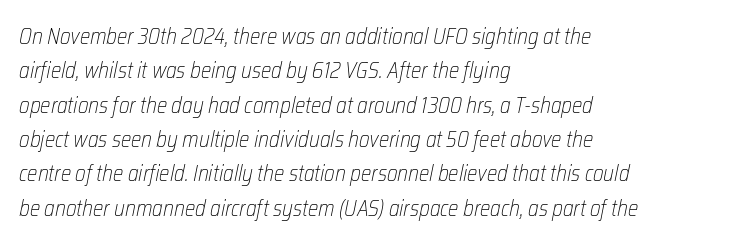
{"italic": "yes", "lean": "right", "slant_degrees": 12, "bold": "no", "underline": "no", "align": "left", "line_spacing": "normal", "line_spacing_ratio": 1.56, "letter_spacing": "normal", "letter_spacing_em": 0.0, "glyph_px": 22}
